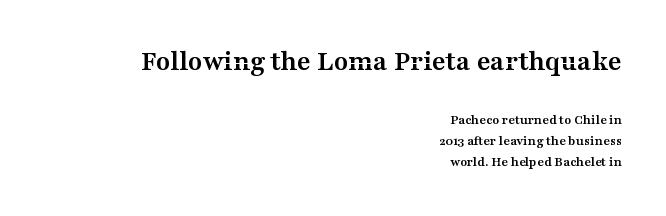
Q: Is the text bold? A: Yes.
Q: Is the text italic (slanted)? A: No, it is upright.
Q: Is the typeface a serif or a sans-serif typeface? A: Serif.
Q: Is the text underlined? A: No.
Q: How is the paragraph aligned? A: Right-aligned.
Q: Is the spacing between letters normal or unusually wide? A: Normal.
Q: Is the spacing between lines tight, normal or loose? A: Normal.
Q: Which block of text is set in a larger size, the first (top) or the second (bottom)? A: The first (top) one.
Q: Width (condensed, normal, or wide)? A: Wide.
Q: Stroke contrast? A: Medium.
Q: x-height? A: Medium.
Q: Monospaced? A: No.
